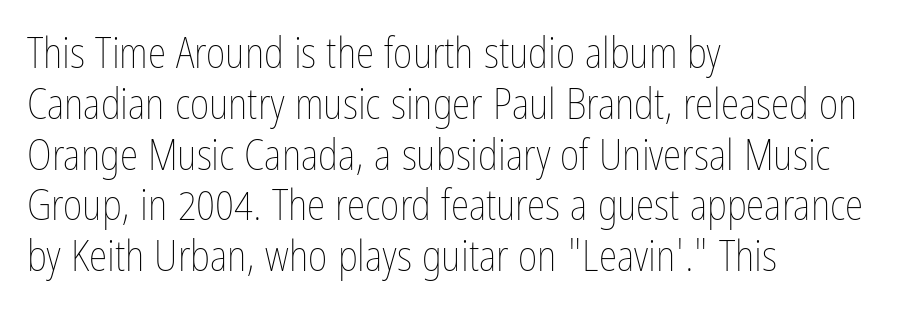
{"italic": "no", "bold": "no", "weight": "thin", "width": "condensed", "stroke_contrast": "low", "x_height": "medium", "monospaced": "no", "underline": "no", "align": "left", "line_spacing_ratio": 1.21, "letter_spacing": "normal", "letter_spacing_em": 0.0, "glyph_px": 42}
